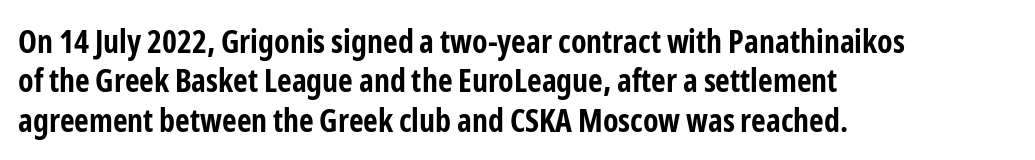
{"serif": "no", "italic": "no", "bold": "yes", "weight": "bold", "width": "condensed", "stroke_contrast": "low", "x_height": "medium", "monospaced": "no", "underline": "no", "align": "left", "line_spacing_ratio": 1.23, "letter_spacing": "normal", "letter_spacing_em": 0.0, "glyph_px": 32}
